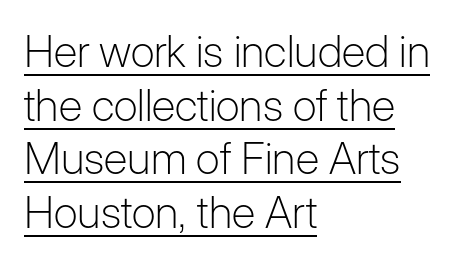
Typeset ragged right — the left edge is the straight one. This sample has the flowing, uneven cadence of proportional lettering. The passage shown is not bold in any degree. Each word holds together tightly as a unit, with standard inter-letter gaps. Check the space under the baseline: a stroke is drawn there.
